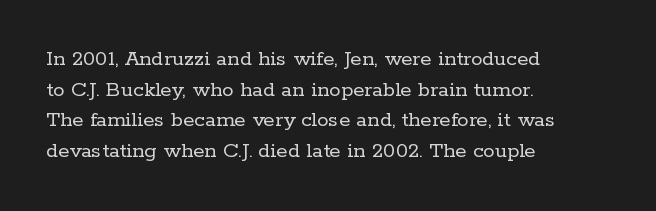
{"italic": "no", "bold": "no", "underline": "no", "align": "left", "line_spacing": "normal", "line_spacing_ratio": 1.33, "letter_spacing": "normal", "letter_spacing_em": 0.0, "glyph_px": 23}
